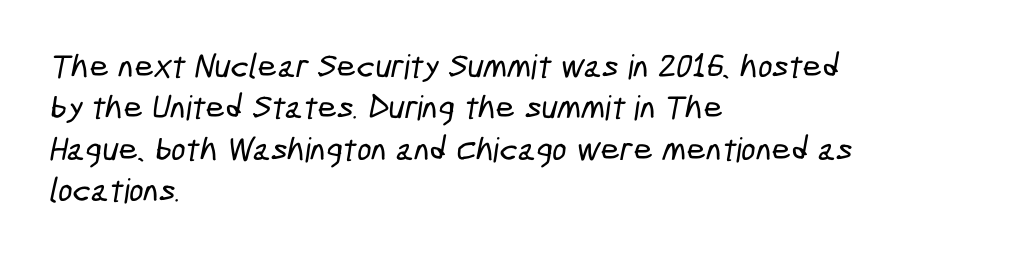
{"serif": "no", "width": "condensed", "stroke_contrast": "low", "x_height": "medium", "monospaced": "no", "underline": "no", "align": "left", "line_spacing_ratio": 1.22, "letter_spacing": "normal", "letter_spacing_em": 0.0, "glyph_px": 34}
